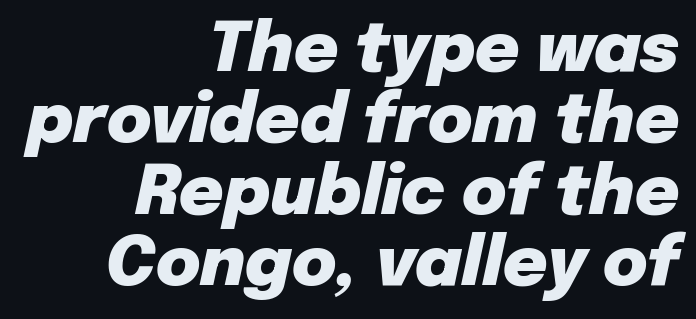
Q: Is the text bold? A: Yes.
Q: Is the text italic (slanted)? A: Yes, it leans right by about 12 degrees.
Q: Is the text underlined? A: No.
Q: How is the paragraph aligned? A: Right-aligned.
Q: Is the spacing between letters normal or unusually wide? A: Normal.
Q: Is the spacing between lines tight, normal or loose? A: Tight.
Q: Width (condensed, normal, or wide)? A: Normal.
Q: Stroke contrast? A: Low.
Q: x-height? A: Medium.
Q: Monospaced? A: No.
